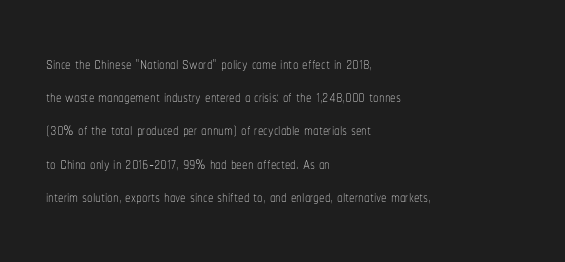
The image shows 22 px text type, upright; set left-aligned, normal line spacing (1.51x), normal letter spacing, not underlined.
